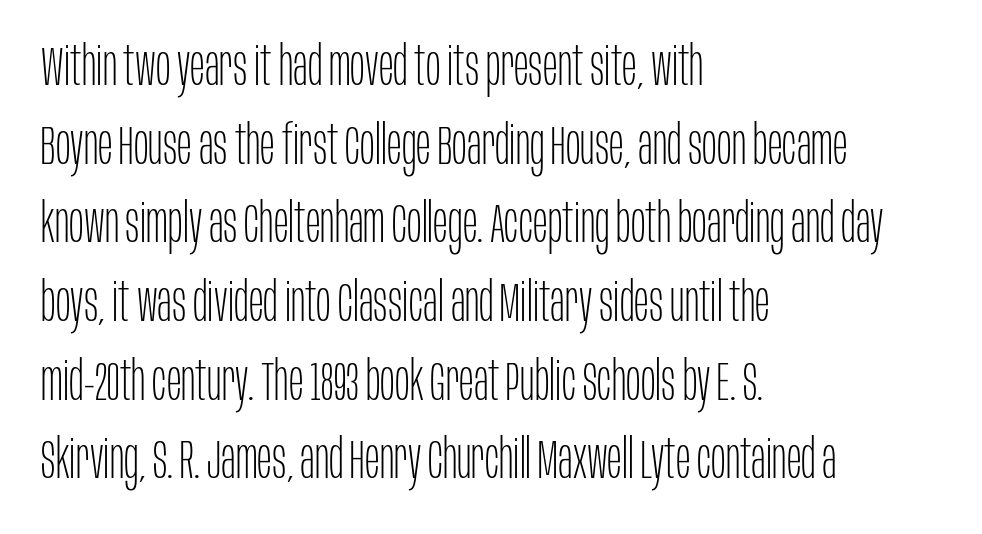
{"serif": "no", "italic": "no", "bold": "no", "weight": "thin", "width": "condensed", "stroke_contrast": "low", "x_height": "large", "monospaced": "no", "underline": "no", "align": "left", "line_spacing": "normal", "line_spacing_ratio": 1.43, "letter_spacing": "normal", "letter_spacing_em": 0.0, "glyph_px": 55}
